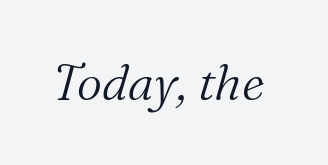
{"serif": "yes", "italic": "yes", "lean": "right", "slant_degrees": 16, "bold": "no", "weight": "light", "width": "normal", "stroke_contrast": "medium", "x_height": "medium", "monospaced": "no", "underline": "no", "letter_spacing": "normal", "letter_spacing_em": 0.0, "glyph_px": 49}
